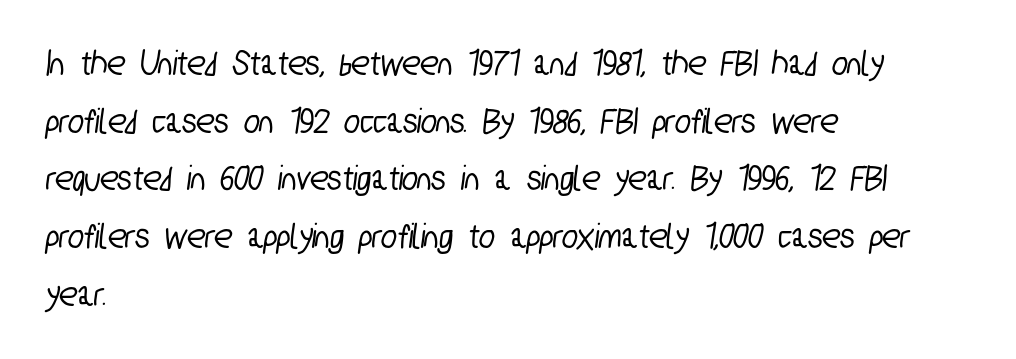
Q: Is the typeface a serif or a sans-serif typeface? A: Sans-serif.
Q: Is the text underlined? A: No.
Q: How is the paragraph aligned? A: Left-aligned.
Q: Is the spacing between letters normal or unusually wide? A: Normal.
Q: Is the spacing between lines tight, normal or loose? A: Normal.
Q: Width (condensed, normal, or wide)? A: Condensed.
Q: Stroke contrast? A: Low.
Q: x-height? A: Medium.
Q: Monospaced? A: No.
